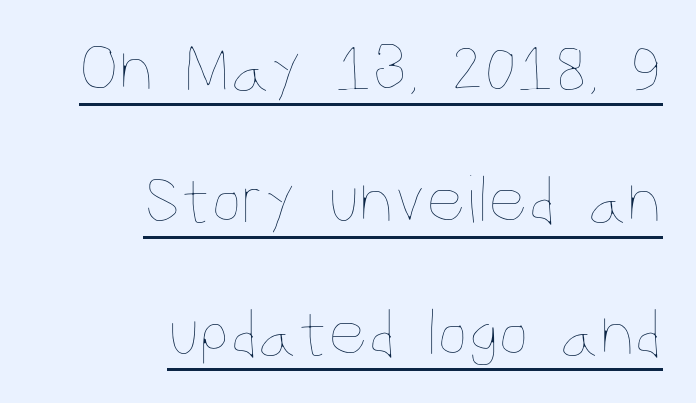
The tracking reads as untouched default to a designer's eye. The ragged edge is on the left, which tells us the setting is flush right. This rendering features underlined lettering. These lines were composed using upright roman letters. Character widths vary here, with narrow letters taking less room than wide ones. Summary of vertical rhythm: relaxed, with wide interline spacing.
